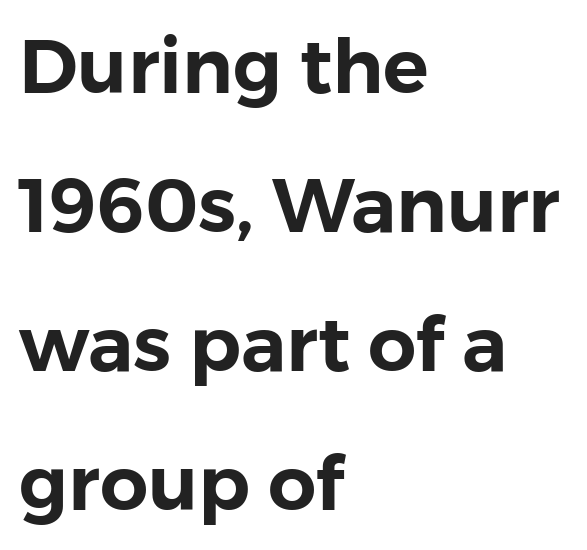
Left-aligned paragraph, ragged on the right. Does the type have serifs? No, each stem ends abruptly. Quick note: underline off. The letters stand straight up with perfectly vertical stems. Character widths vary here, with narrow letters taking less room than wide ones. What stands out about the letter spacing? Nothing — it is the standard amount.
